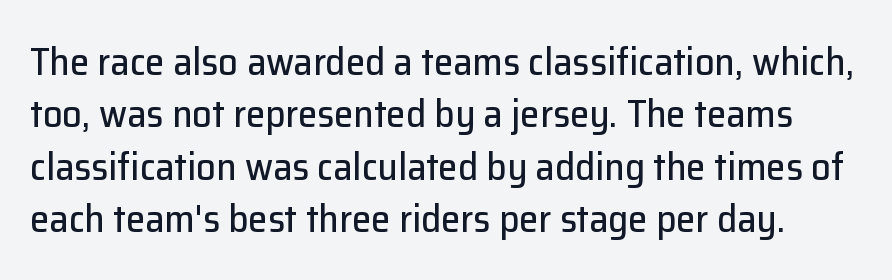
{"serif": "no", "italic": "no", "width": "normal", "stroke_contrast": "low", "x_height": "medium", "monospaced": "no", "underline": "no", "line_spacing": "normal", "line_spacing_ratio": 1.34, "letter_spacing": "normal", "letter_spacing_em": 0.0, "glyph_px": 39}
